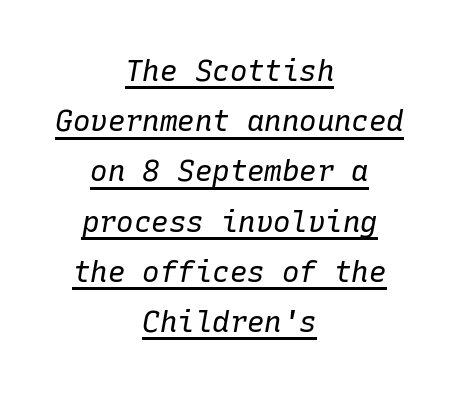
The image shows 29 px regular-weight type, italic (leaning right), monospaced; set centered, line spacing 1.73x, normal letter spacing, underlined; low stroke contrast and a medium x-height.
